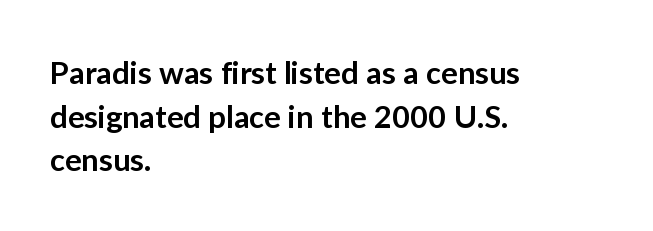
{"serif": "no", "italic": "no", "bold": "semi", "weight": "semibold", "width": "normal", "stroke_contrast": "low", "x_height": "medium", "monospaced": "no", "underline": "no", "align": "left", "line_spacing": "normal", "line_spacing_ratio": 1.41, "letter_spacing": "normal", "letter_spacing_em": 0.0, "glyph_px": 31}
